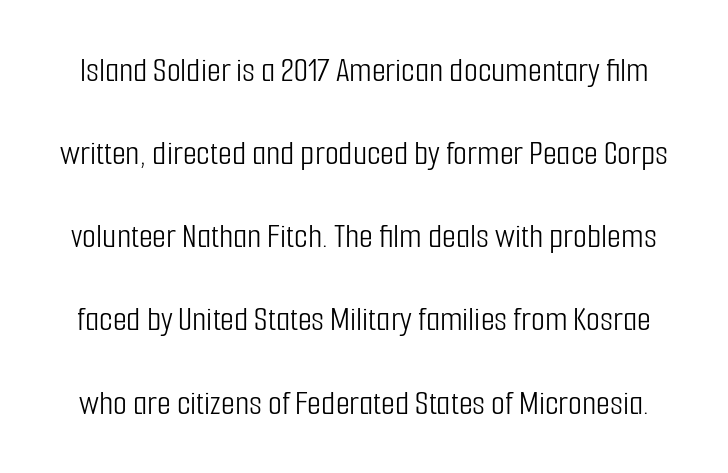
Q: Is the text bold? A: No.
Q: Is the text italic (slanted)? A: No, it is upright.
Q: Is the typeface a serif or a sans-serif typeface? A: Sans-serif.
Q: Is the text underlined? A: No.
Q: Is the spacing between letters normal or unusually wide? A: Normal.
Q: Is the spacing between lines tight, normal or loose? A: Loose.
Q: Width (condensed, normal, or wide)? A: Condensed.
Q: Stroke contrast? A: Low.
Q: x-height? A: Medium.
Q: Monospaced? A: No.
